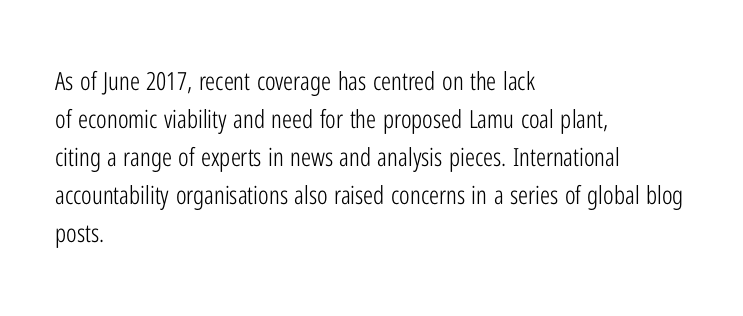
{"italic": "no", "bold": "no", "underline": "no", "align": "left", "line_spacing": "normal", "line_spacing_ratio": 1.52, "letter_spacing": "normal", "letter_spacing_em": 0.0, "glyph_px": 25}
